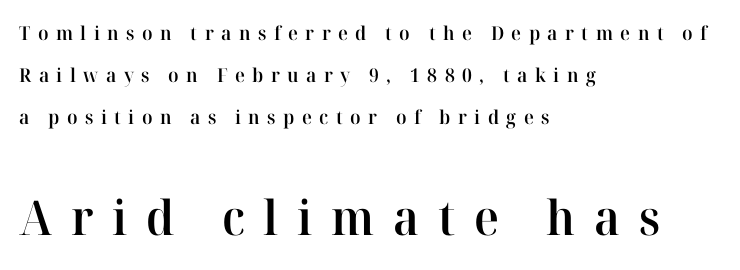
The passage shown has open, widely tracked lettering throughout. Any mark beneath the type? The region is blank. If you measured baseline to baseline, you'd find a long distance. Posture: upright roman.
